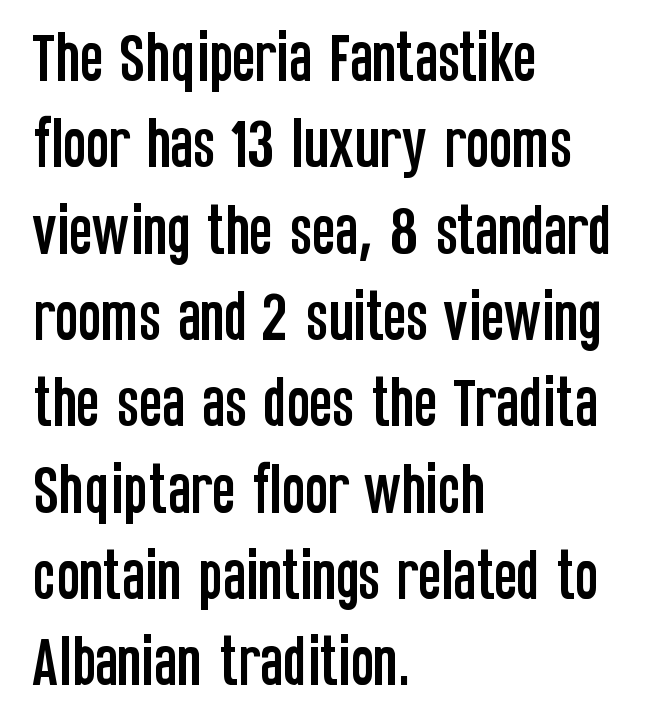
Italic? Not at all — the glyphs are vertical. Summary of vertical rhythm: regular, with standard interline spacing. Think of a printed novel: that variable character pitch is what you see here. The type is set solid horizontally, with unmodified tracking.
